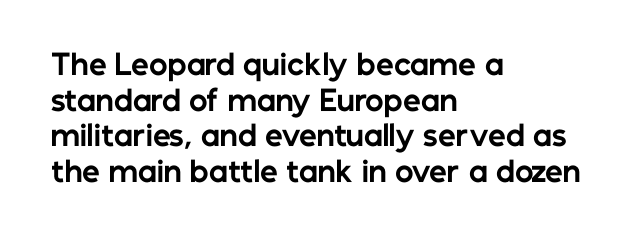
These lines sit exactly where default settings would place them. Designer's note — italics off, roman on. These lines are composed in type without serifs. Typographic density is high because the face is bold. Honestly, there is no underline to notice here at all.
